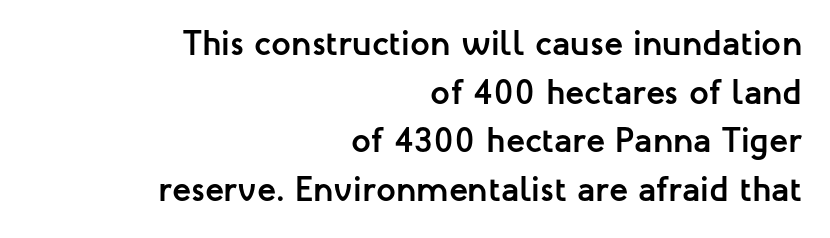
The image shows 35 px semibold sans-serif type, upright; set right-aligned, normal line spacing (1.39x), normal letter spacing, not underlined; low stroke contrast and a medium x-height.
